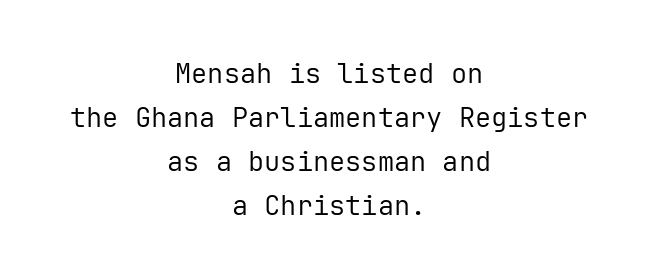
{"italic": "no", "bold": "no", "underline": "no", "align": "center", "line_spacing": "normal", "line_spacing_ratio": 1.63, "letter_spacing": "normal", "letter_spacing_em": 0.0, "glyph_px": 27}
